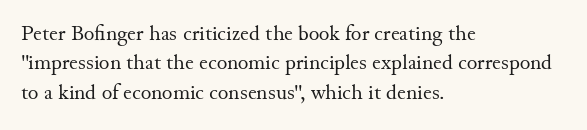
Q: Is the text bold? A: No.
Q: Is the text italic (slanted)? A: No, it is upright.
Q: Is the text underlined? A: No.
Q: How is the paragraph aligned? A: Left-aligned.
Q: Is the spacing between letters normal or unusually wide? A: Normal.
Q: Is the spacing between lines tight, normal or loose? A: Normal.
